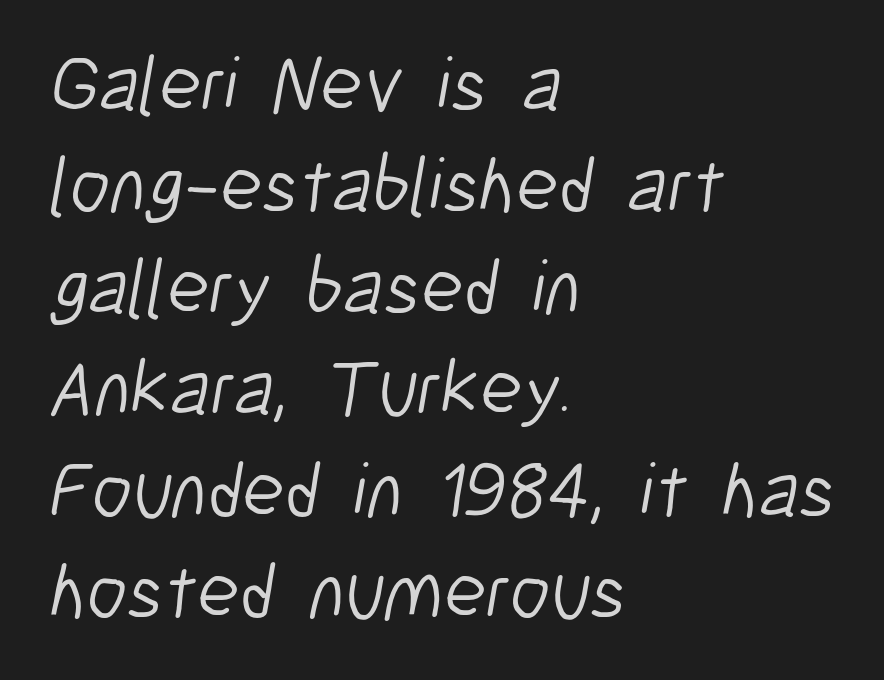
{"serif": "no", "bold": "no", "weight": "light", "width": "condensed", "stroke_contrast": "low", "x_height": "medium", "monospaced": "no", "underline": "no", "align": "left", "line_spacing": "normal", "line_spacing_ratio": 1.3, "letter_spacing": "normal", "letter_spacing_em": 0.0, "glyph_px": 78}
